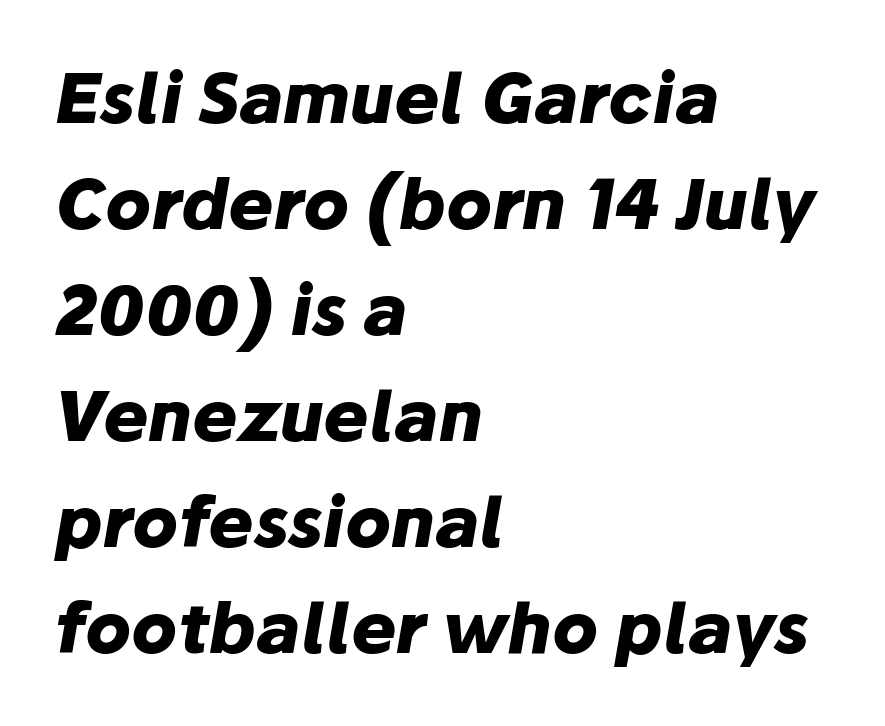
The image shows 68 px heavy type, italic (leaning right); set left-aligned, normal line spacing (1.56x), normal letter spacing, not underlined; low stroke contrast and a medium x-height.
